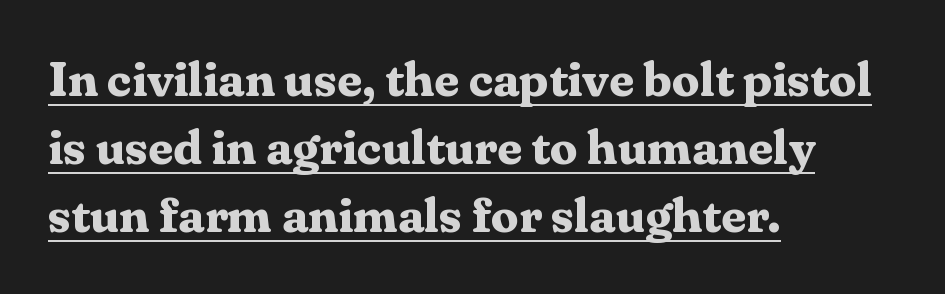
{"serif": "yes", "italic": "no", "bold": "yes", "weight": "bold", "width": "normal", "stroke_contrast": "medium", "x_height": "medium", "monospaced": "no", "underline": "yes", "align": "left", "line_spacing": "normal", "line_spacing_ratio": 1.39, "letter_spacing": "normal", "letter_spacing_em": 0.0, "glyph_px": 49}
